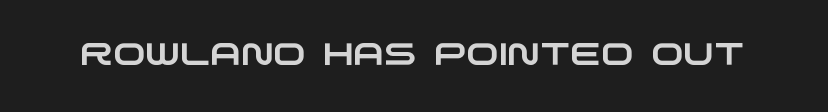
The image shows 31 px wide sans-serif type; set normal letter spacing, not underlined; low stroke contrast and a large x-height.
